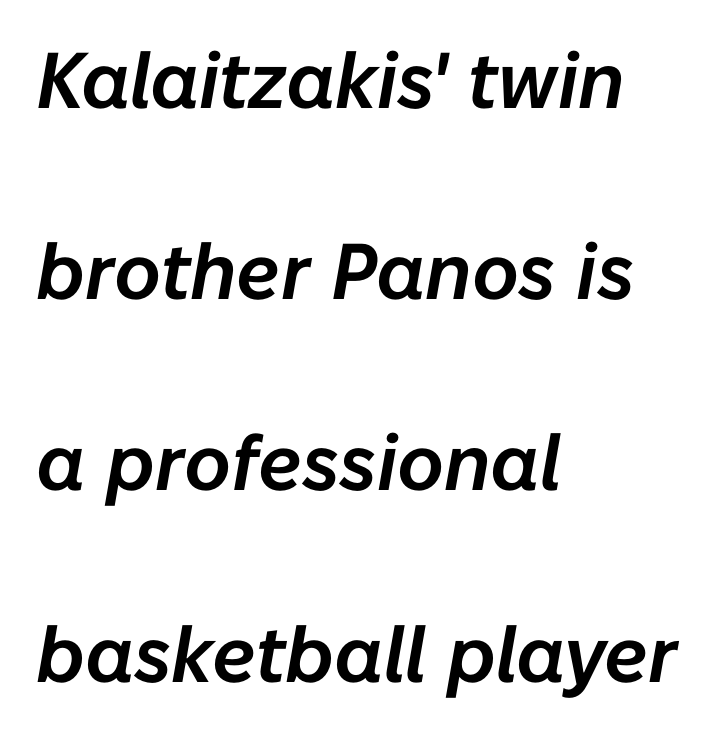
Rule under the text: the space is simply empty. The letters advance in unequal steps, a hallmark of proportional type. These lines keep a tight, regular rhythm from letter to letter. Slant detected: the letters are inclined.
